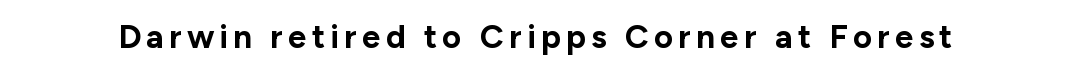
No word sits above an underline. What kind of face is this? One without serifs — a sans. Proportional: the letters do not fall into vertical columns. Tall strokes in this sample are plumb rather than angled. The characters look thick and weighty, a clear bold.
